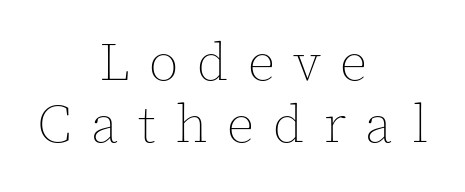
The image shows 54 px thin type, upright; set centered, tight line spacing (1.15x), unusually wide letter spacing (+0.36 em), not underlined; a medium x-height.
